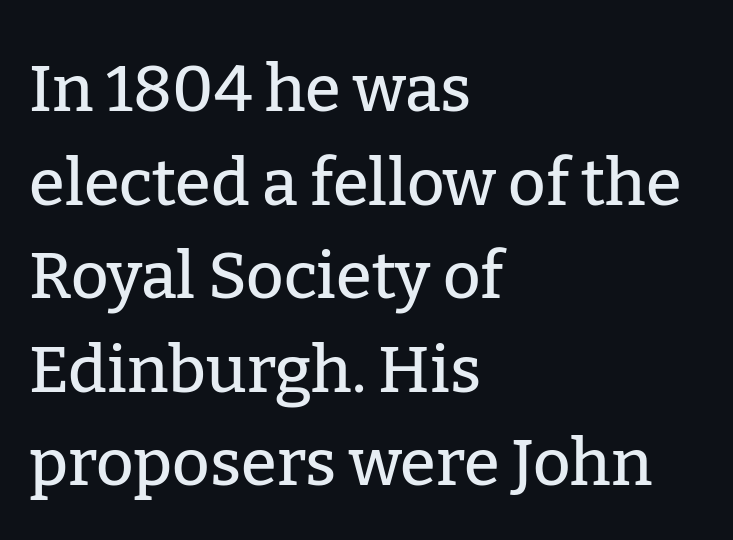
{"serif": "yes", "italic": "no", "width": "normal", "stroke_contrast": "low", "x_height": "medium", "monospaced": "no", "underline": "no", "align": "left", "line_spacing": "normal", "line_spacing_ratio": 1.44, "letter_spacing": "normal", "letter_spacing_em": 0.0, "glyph_px": 65}
